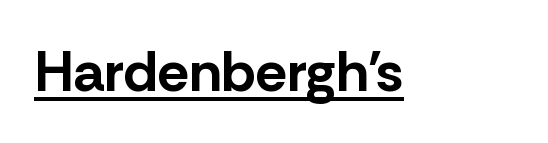
Are there feet on the stems? There aren't — it's a sans. Decoration check: the copy is underlined. Letter spacing: default. Note the varied advance widths — an 'i' is clearly narrower than an 'm'. As a designer I'd log this as weight 700, bold.
